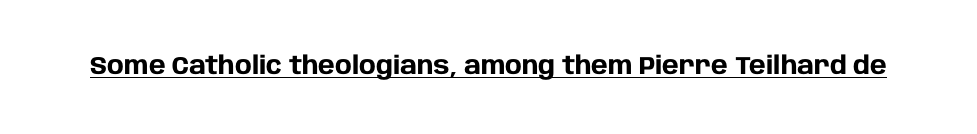
Q: Is the text bold? A: Yes.
Q: Is the text italic (slanted)? A: No, it is upright.
Q: Is the text underlined? A: Yes.
Q: Is the spacing between letters normal or unusually wide? A: Normal.
